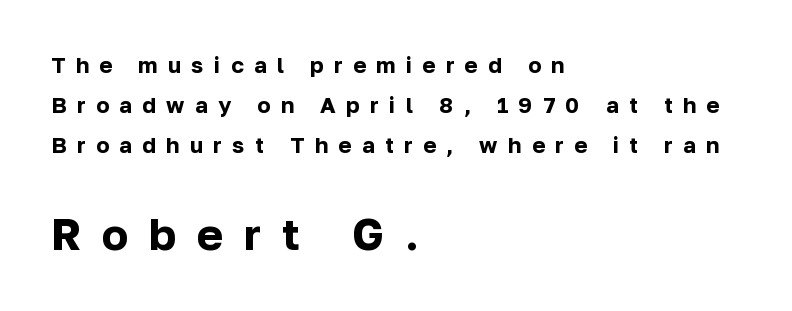
A student would call this left alignment; a typographer would say flush left, rag right. Letters rest on an invisible, unmarked baseline. Display-style spreading of the glyphs; the letterfit is very open. Look at the bottom of the vertical strokes: they stop flat, with no serifs.
